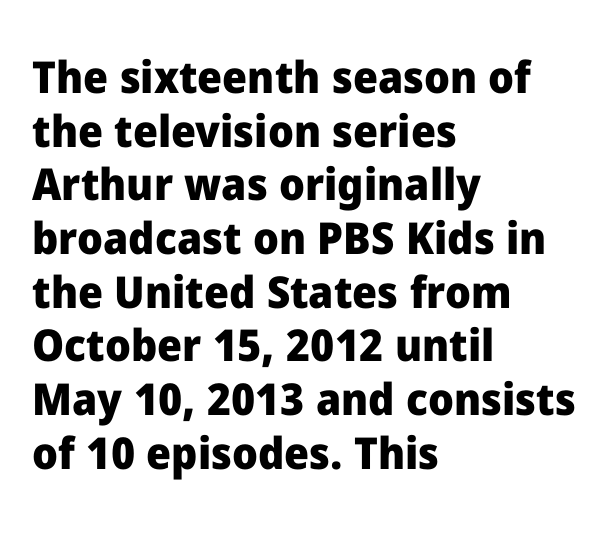
In terms of letterform style, serifs are entirely absent. Bare-footed words on every line. Do the characters align in a grid? No, the font is proportional. This rendering uses left alignment, leaving the right contour irregular.
